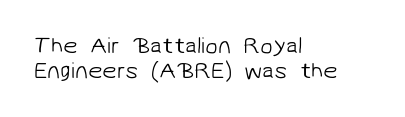
Q: Is the text bold? A: No.
Q: Is the text underlined? A: No.
Q: How is the paragraph aligned? A: Left-aligned.
Q: Is the spacing between letters normal or unusually wide? A: Normal.
Q: Is the spacing between lines tight, normal or loose? A: Tight.
